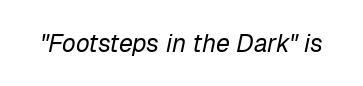
Q: Is the text bold? A: No.
Q: Is the text italic (slanted)? A: Yes, it leans right by about 12 degrees.
Q: Is the text underlined? A: No.
Q: Is the spacing between letters normal or unusually wide? A: Normal.
